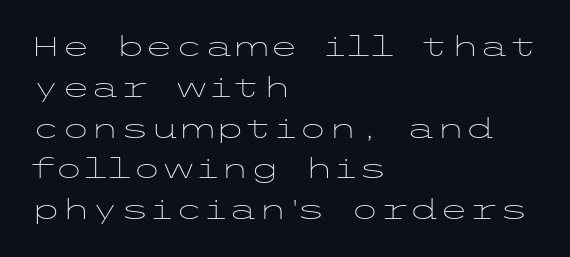
{"italic": "no", "bold": "no", "underline": "no", "align": "left", "line_spacing": "normal", "line_spacing_ratio": 1.51, "letter_spacing": "normal", "letter_spacing_em": 0.0, "glyph_px": 27}
